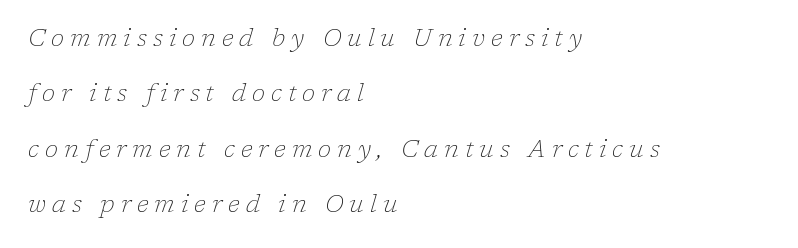
The image shows 24 px text type, italic (leaning right); set left-aligned, loose line spacing (2.31x), unusually wide letter spacing (+0.25 em), not underlined.
